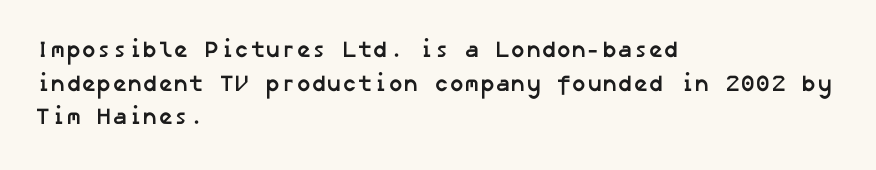
{"bold": "yes", "underline": "no", "align": "left", "line_spacing": "normal", "line_spacing_ratio": 1.46, "letter_spacing": "normal", "letter_spacing_em": 0.0, "glyph_px": 23}
